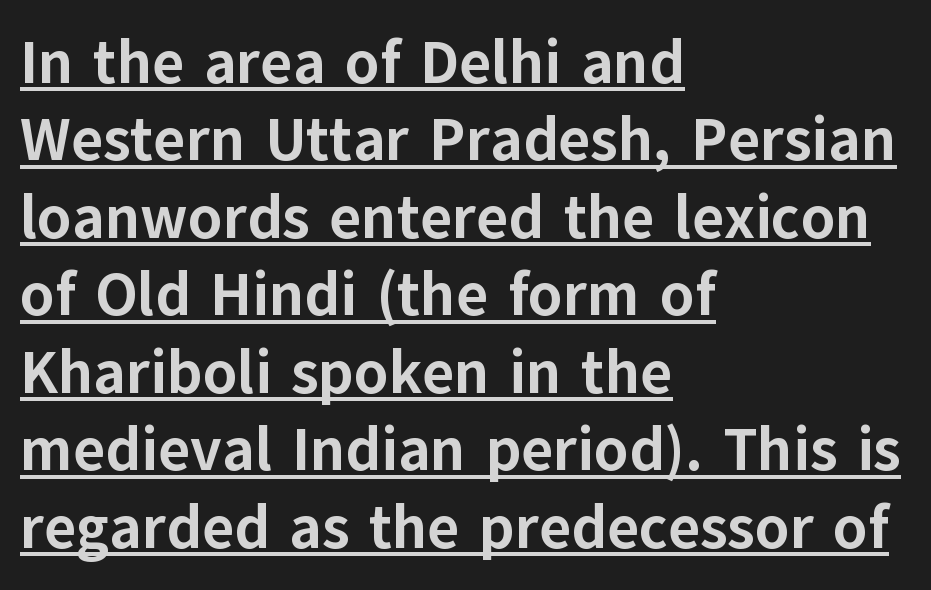
{"serif": "no", "italic": "no", "bold": "yes", "weight": "bold", "width": "normal", "stroke_contrast": "low", "x_height": "medium", "monospaced": "no", "underline": "yes", "align": "left", "line_spacing": "normal", "line_spacing_ratio": 1.27, "letter_spacing": "normal", "letter_spacing_em": 0.0, "glyph_px": 61}
